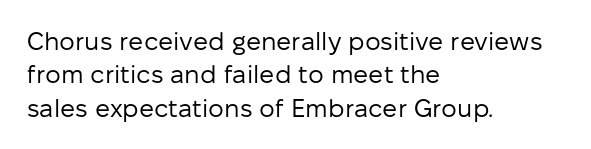
The image shows 25 px text type, upright; set left-aligned, normal line spacing (1.34x), normal letter spacing, not underlined.
